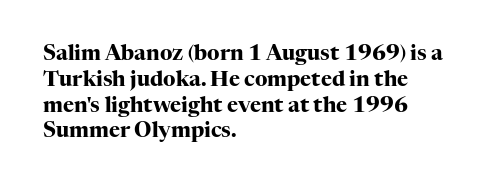
{"italic": "no", "bold": "yes", "underline": "no", "align": "left", "line_spacing_ratio": 1.23, "letter_spacing": "normal", "letter_spacing_em": 0.0, "glyph_px": 21}
